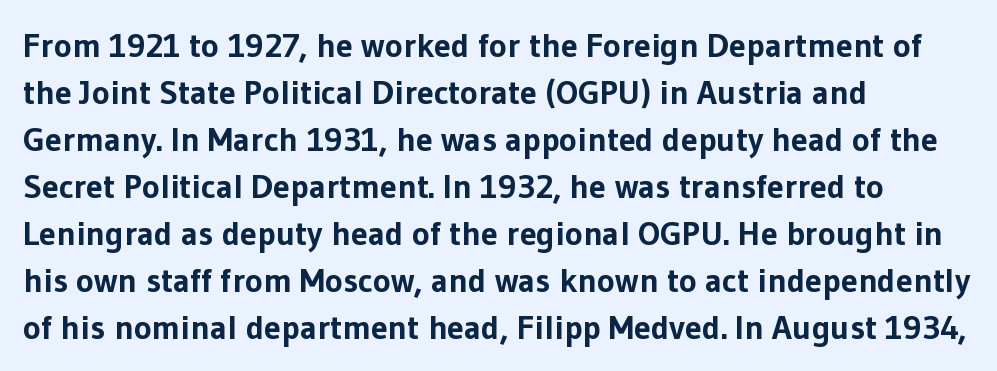
Q: Is the text bold? A: Yes.
Q: Is the text italic (slanted)? A: No, it is upright.
Q: Is the typeface a serif or a sans-serif typeface? A: Sans-serif.
Q: Is the text underlined? A: No.
Q: How is the paragraph aligned? A: Left-aligned.
Q: Is the spacing between letters normal or unusually wide? A: Normal.
Q: Is the spacing between lines tight, normal or loose? A: Normal.
Q: Width (condensed, normal, or wide)? A: Normal.
Q: Stroke contrast? A: Low.
Q: x-height? A: Medium.
Q: Monospaced? A: No.
